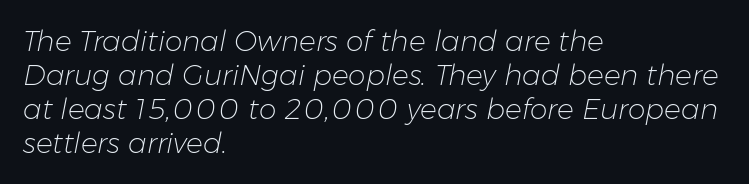
In terms of letterspacing, this is plain default setting. Compared with a centered layout, this one pins lines to the left instead. Posture: slanted. Heaviness? Minimal to ordinary, like unemphasized prose. Spacing verdict: proportional, widths tailored to each character. This rendering features lettering with no underline.
